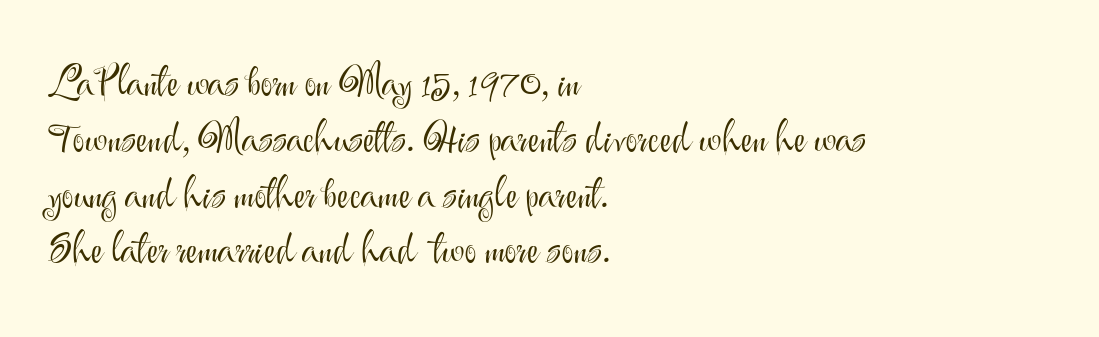
Q: Is the text bold? A: No.
Q: Is the typeface a serif or a sans-serif typeface? A: Sans-serif.
Q: Is the text underlined? A: No.
Q: How is the paragraph aligned? A: Left-aligned.
Q: Is the spacing between letters normal or unusually wide? A: Normal.
Q: Is the spacing between lines tight, normal or loose? A: Normal.
Q: Width (condensed, normal, or wide)? A: Normal.
Q: Stroke contrast? A: Medium.
Q: x-height? A: Small.
Q: Monospaced? A: No.
